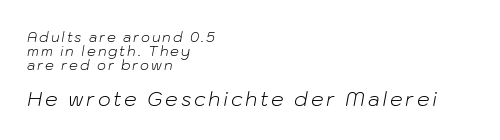
How would I describe the line gaps? Narrow and economical. Leftover space on each line is placed entirely after the last word. Quick note: underline off. A student would notice the bottom passage is typeset larger than what precedes it. The specimen reads as italic at a glance. Stroke mass is kept to a normal reading level or below.
